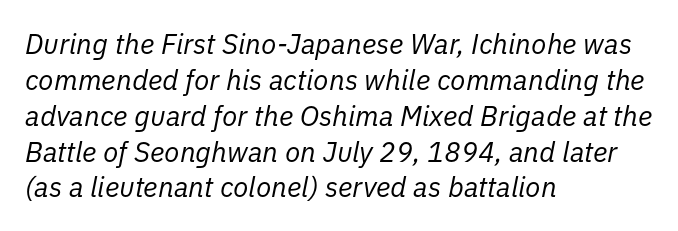
Reading down the block, your eye returns to a fixed left position each line. The passage shown leans; its letterforms are oblique. The passage shown is typed in a proportional face where columns would drift. Honestly, there is no underline to notice here at all. The vertical gap from one line to the next is medium. Vertical stems look standard width or narrower in stroke.
